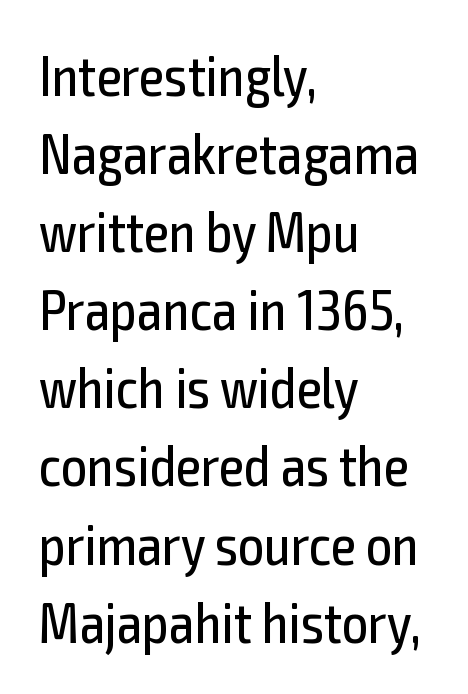
{"serif": "no", "italic": "no", "bold": "no", "weight": "regular", "width": "condensed", "x_height": "medium", "monospaced": "no", "underline": "no", "align": "left", "line_spacing": "normal", "line_spacing_ratio": 1.37, "letter_spacing": "normal", "letter_spacing_em": 0.0, "glyph_px": 57}
